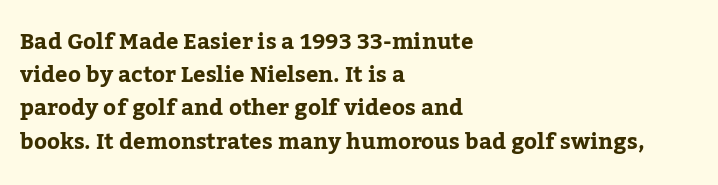
Q: Is the text italic (slanted)? A: No, it is upright.
Q: Is the text underlined? A: No.
Q: How is the paragraph aligned? A: Left-aligned.
Q: Is the spacing between letters normal or unusually wide? A: Normal.
Q: Is the spacing between lines tight, normal or loose? A: Normal.
